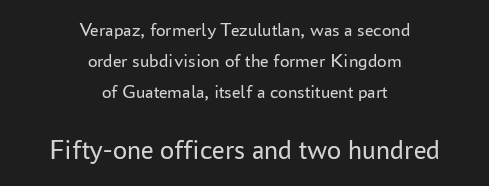
Q: Is the text bold? A: No.
Q: Is the text italic (slanted)? A: No, it is upright.
Q: Is the typeface a serif or a sans-serif typeface? A: Sans-serif.
Q: Is the text underlined? A: No.
Q: How is the paragraph aligned? A: Centered.
Q: Is the spacing between letters normal or unusually wide? A: Normal.
Q: Is the spacing between lines tight, normal or loose? A: Normal.
Q: Which block of text is set in a larger size, the first (top) or the second (bottom)? A: The second (bottom) one.
Q: Width (condensed, normal, or wide)? A: Normal.
Q: Stroke contrast? A: Low.
Q: x-height? A: Medium.
Q: Monospaced? A: No.
